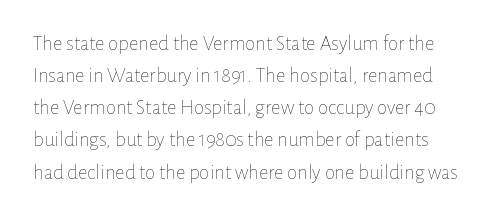
Does the leading feel generous? No, just average. Only glyphs here, with clear space below each row. No extra ink here — the face is not bold. Vertical strokes here are truly vertical. The line texture is even and compact thanks to regular tracking.
